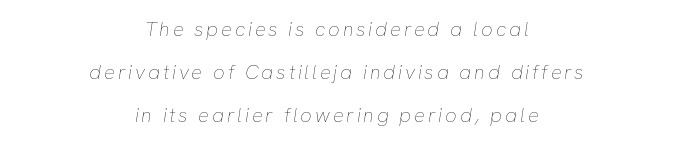
Q: Is the text bold? A: No.
Q: Is the text italic (slanted)? A: Yes, it leans right by about 8 degrees.
Q: Is the text underlined? A: No.
Q: How is the paragraph aligned? A: Centered.
Q: Is the spacing between lines tight, normal or loose? A: Loose.
